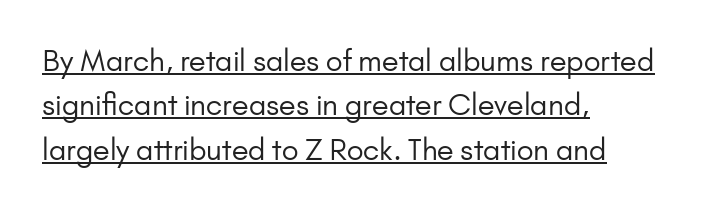
{"serif": "no", "italic": "no", "bold": "no", "weight": "regular", "width": "normal", "stroke_contrast": "low", "x_height": "small", "monospaced": "no", "underline": "yes", "align": "left", "line_spacing": "normal", "line_spacing_ratio": 1.53, "letter_spacing": "normal", "letter_spacing_em": 0.0, "glyph_px": 29}
